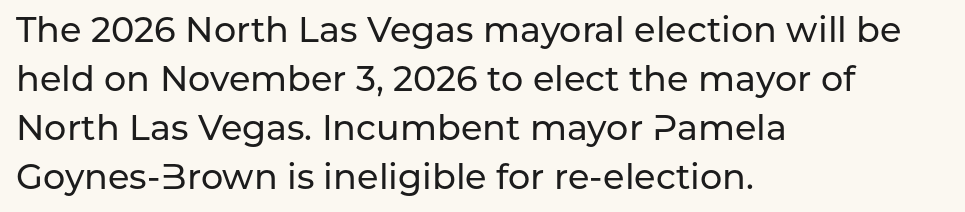
Nope, not italic — everything's standing straight. In terms of leading, this rendering sits right in the middle. Lines of text with bare space underneath. Each letter's strokes conclude bluntly, with no projecting serifs. Casual observation: everything's shoved over to the left. Character widths vary here, with narrow letters taking less room than wide ones.
